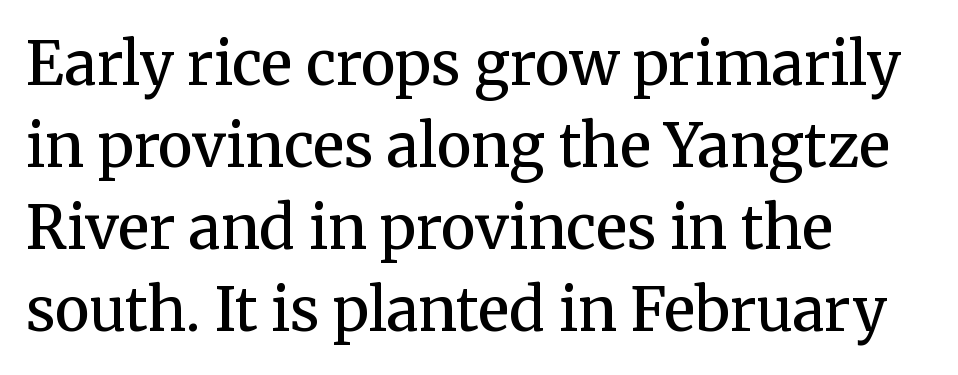
Its strokes are somewhat broadened, the hallmark of semibold type. The passage shown is typed in a proportional face where columns would drift. Has an underline been added? It has not. The line texture is even and compact thanks to regular tracking.
